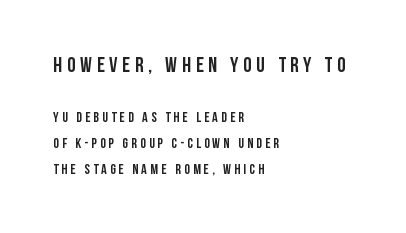
Q: Is the text italic (slanted)? A: No, it is upright.
Q: Is the text underlined? A: No.
Q: How is the paragraph aligned? A: Left-aligned.
Q: Is the spacing between letters normal or unusually wide? A: Unusually wide.
Q: Which block of text is set in a larger size, the first (top) or the second (bottom)? A: The first (top) one.
